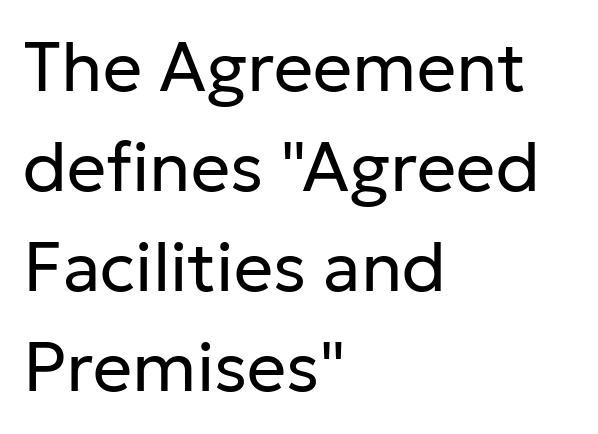
The image shows 69 px regular-weight sans-serif type, upright; set left-aligned, normal line spacing (1.45x), normal letter spacing, not underlined; low stroke contrast and a medium x-height.
